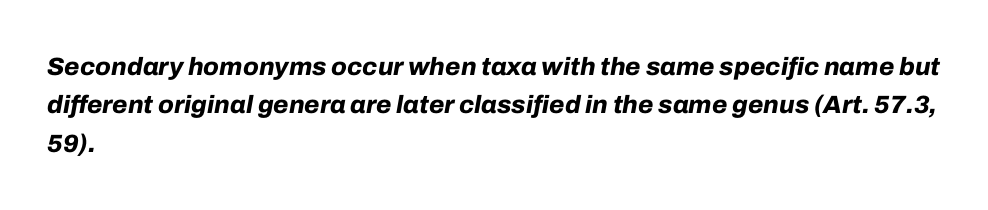
{"italic": "yes", "lean": "right", "slant_degrees": 10, "bold": "yes", "underline": "no", "align": "left", "line_spacing": "normal", "line_spacing_ratio": 1.54, "letter_spacing": "normal", "letter_spacing_em": 0.0, "glyph_px": 25}
